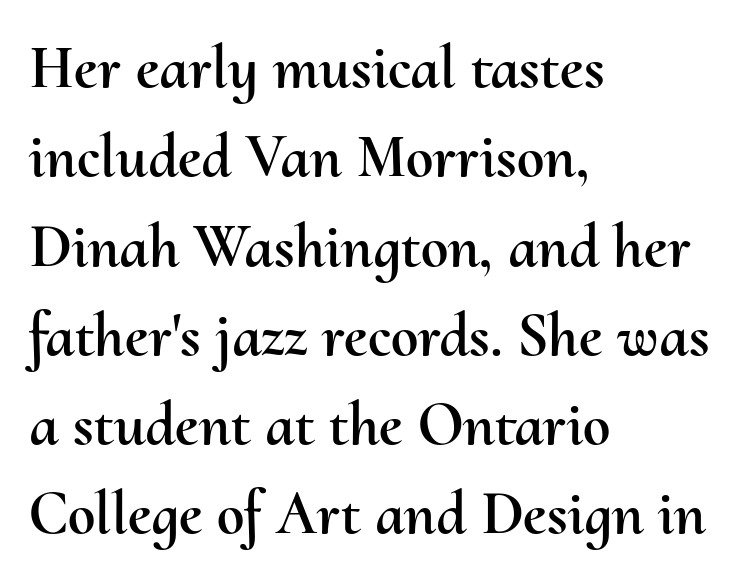
The passage shown stacks its lines at a standard gap. The horizontal fit of the characters is conventional and even. The compositor pushed each line to the left boundary. The rendering uses natural spacing where letterforms have individual widths.
